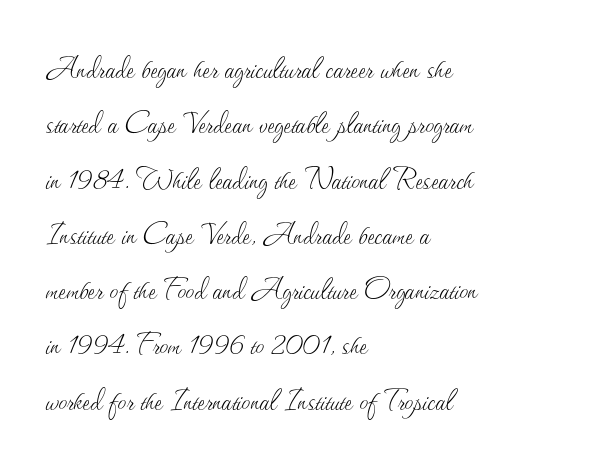
The vertical gap from one line to the next is medium. The passage shown has conventional tracking throughout. These lines stack with their left ends in a neat column. Quick note: underline off. Weight: not bold — regular or lighter.
